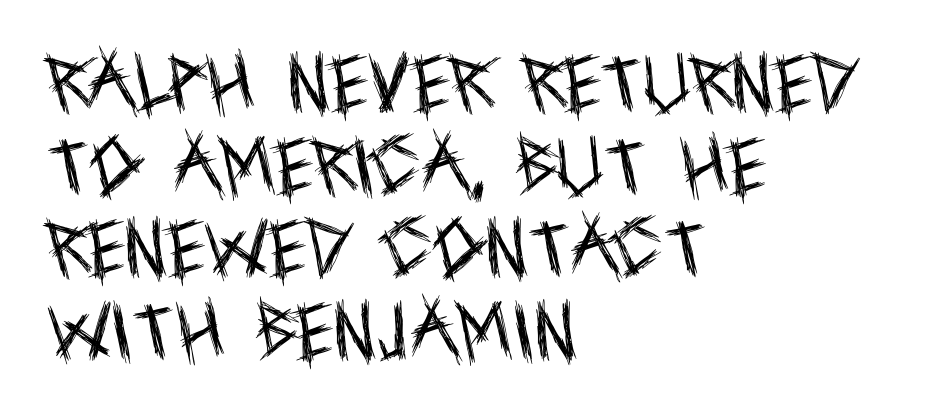
{"serif": "no", "italic": "no", "bold": "no", "weight": "regular", "width": "condensed", "x_height": "large", "monospaced": "no", "underline": "no", "align": "left", "line_spacing": "normal", "line_spacing_ratio": 1.27, "letter_spacing": "normal", "letter_spacing_em": 0.0, "glyph_px": 65}
